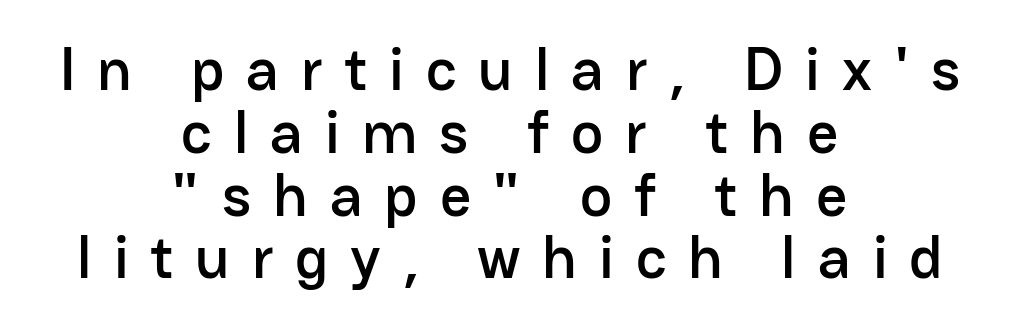
The image shows 61 px sans-serif type, upright; set centered, tight line spacing (1.03x), unusually wide letter spacing (+0.36 em), not underlined; low stroke contrast and a medium x-height.
